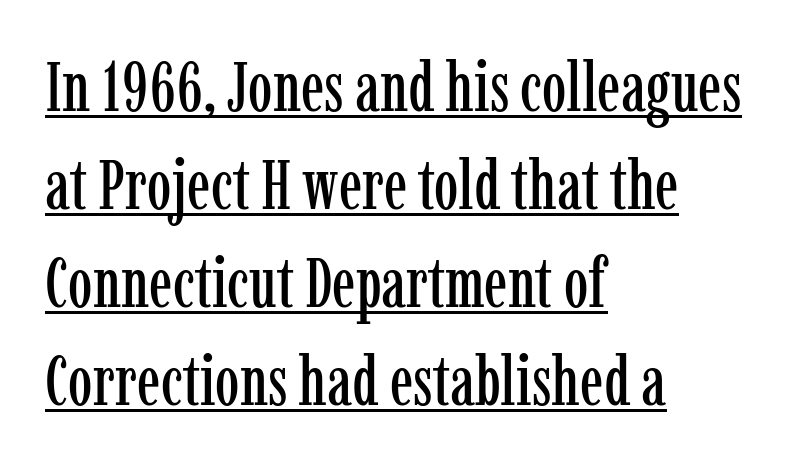
A typesetter would call this leading conventional body-copy spacing. Left-aligned paragraph, ragged on the right. Posture: straight, roman, zero tilt. Characters follow at the spacing the type designer built in. Is this a fixed-width face? No — the glyphs have proportional, varying widths. Has an underline been added? It has.
